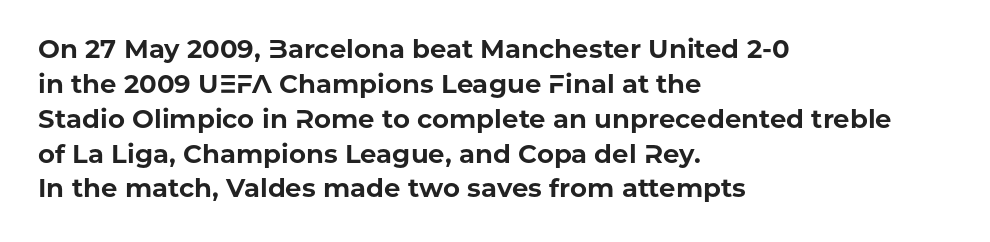
The baseline area is clear. The lines in this sample share a left origin and differ only in where they stop. The type is set solid horizontally, with unmodified tracking. Compared with typical paragraphs, the rows here are spaced about the same. Thick stems and heavy bowls — unmistakably bold. Ascenders rise straight up at ninety degrees.
